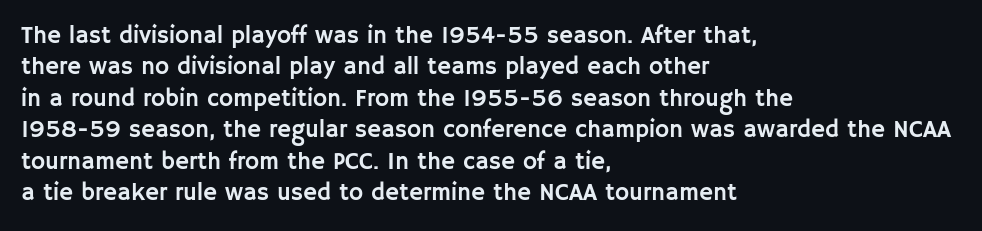
Q: Is the text italic (slanted)? A: No, it is upright.
Q: Is the text underlined? A: No.
Q: How is the paragraph aligned? A: Left-aligned.
Q: Is the spacing between letters normal or unusually wide? A: Normal.
Q: Is the spacing between lines tight, normal or loose? A: Normal.
